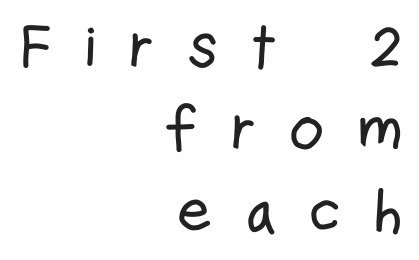
Quick note: underline off. Between one letter and the next there's a generous, obvious gap. Designer's note — italics off, roman on. These lines are composed in type without serifs. The rendering uses natural spacing where letterforms have individual widths. Horizontally, the lines are justified to the trailing edge only.
